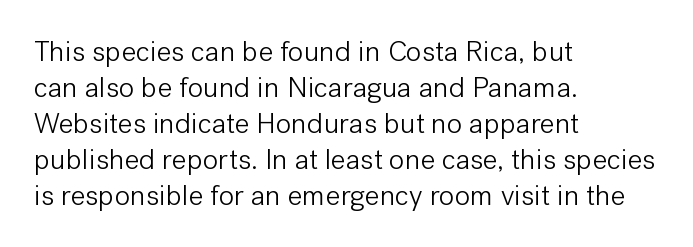
The image shows 29 px light sans-serif type, upright; set left-aligned, line spacing 1.24x, normal letter spacing, not underlined; low stroke contrast and a medium x-height.
